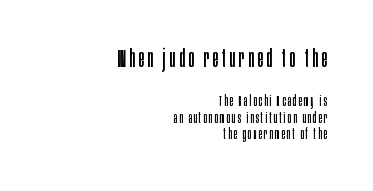
Nothing heavy about these letters — not bold at all. The text block is weighted toward the right margin, trailing off unevenly leftward. You can tell it's not italic because the verticals are truly vertical. Decoration check: the copy has no underline. Note: larger setting up top, smaller setting below.
